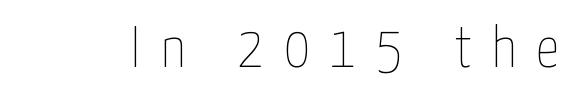
Q: Is the text bold? A: No.
Q: Is the text italic (slanted)? A: No, it is upright.
Q: Is the text underlined? A: No.
Q: Is the spacing between letters normal or unusually wide? A: Unusually wide.
Q: Width (condensed, normal, or wide)? A: Condensed.
Q: Stroke contrast? A: Low.
Q: x-height? A: Medium.
Q: Monospaced? A: No.
